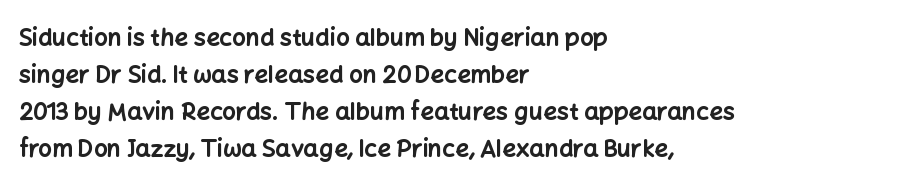
These lines sit exactly where default settings would place them. Descenders are the only things crossing below the line. As a designer I'd log this as weight 700, bold. Where is the straight margin? On the left. The axis of the letterforms is exactly vertical. No extra tracking has been applied to these lines.
